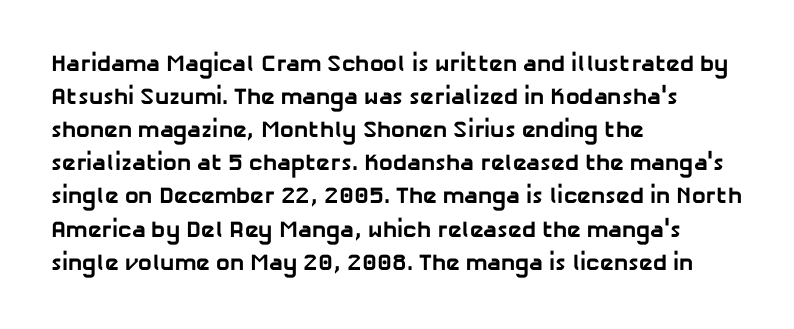
Bold? Absolutely — the strokes are thick and heavy. Descenders are the only things crossing below the line. The rows are spaced the way most documents space them. You could call the tracking neutral — neither tight nor loose.
